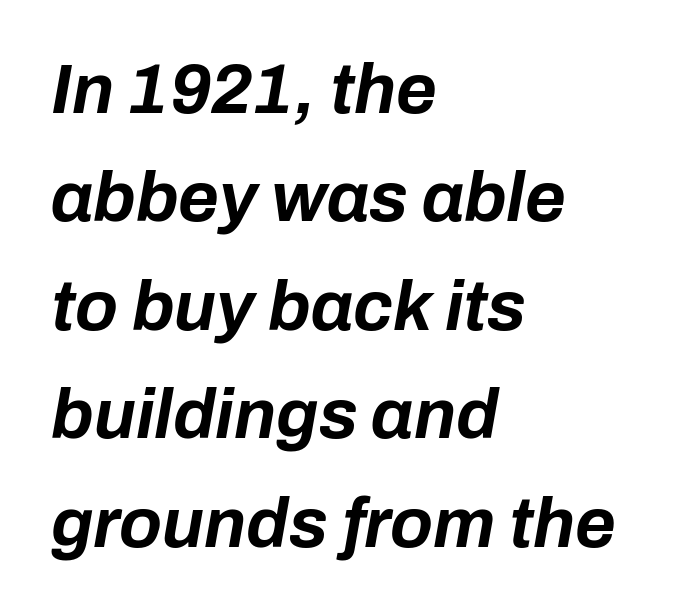
Q: Is the text bold? A: Yes.
Q: Is the text italic (slanted)? A: Yes, it leans right by about 10 degrees.
Q: Is the text underlined? A: No.
Q: How is the paragraph aligned? A: Left-aligned.
Q: Is the spacing between letters normal or unusually wide? A: Normal.
Q: Is the spacing between lines tight, normal or loose? A: Normal.
Q: Width (condensed, normal, or wide)? A: Normal.
Q: Stroke contrast? A: Low.
Q: x-height? A: Medium.
Q: Monospaced? A: No.
